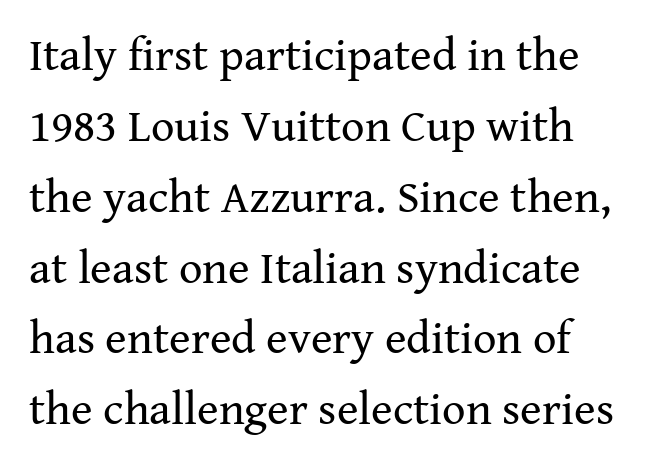
The vertical gap from one line to the next is medium. Look at the bottom of the vertical strokes: they flare into serifs here. Plain, unruled lines of type. The characters are drawn with everyday or finer stroke widths.
